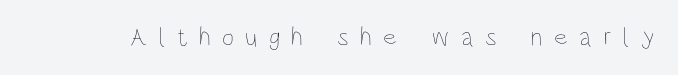
Q: Is the text bold? A: No.
Q: Is the text italic (slanted)? A: No, it is upright.
Q: Is the text underlined? A: No.
Q: Is the spacing between letters normal or unusually wide? A: Unusually wide.
